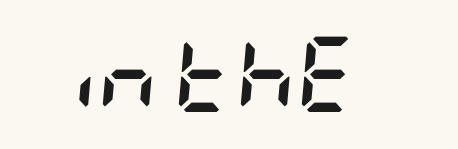
Q: Is the text bold? A: Yes.
Q: Is the text italic (slanted)? A: Yes, it leans right by about 5 degrees.
Q: Is the text underlined? A: No.
Q: Is the spacing between letters normal or unusually wide? A: Normal.
Q: Width (condensed, normal, or wide)? A: Condensed.
Q: Stroke contrast? A: Low.
Q: x-height? A: Large.
